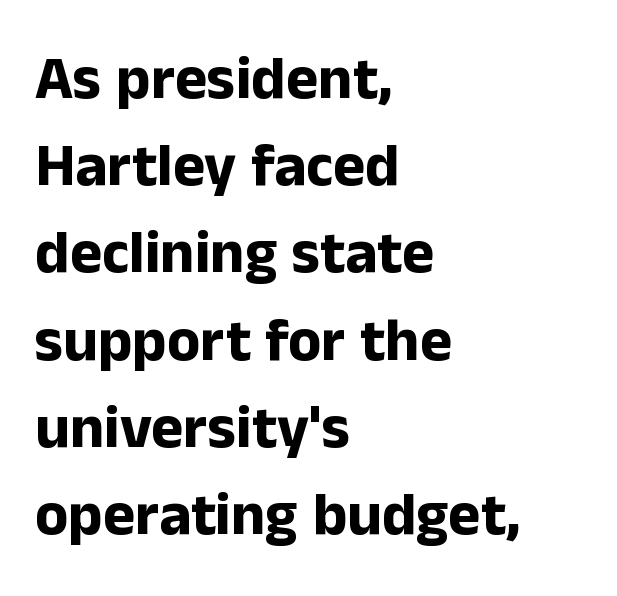
{"serif": "no", "italic": "no", "bold": "yes", "weight": "bold", "width": "normal", "stroke_contrast": "low", "x_height": "medium", "monospaced": "no", "underline": "no", "align": "left", "line_spacing": "normal", "line_spacing_ratio": 1.43, "letter_spacing": "normal", "letter_spacing_em": 0.0, "glyph_px": 61}
